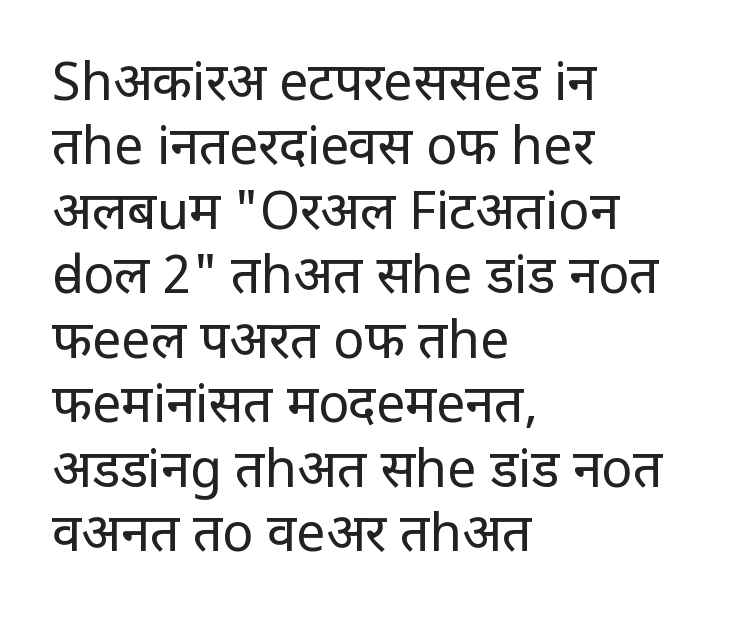
Summary of weight: not heavy and not bold. Leftover space on each line is placed entirely after the last word. A typesetter would mark this as roman, not italic. Think of a printed novel: that variable character pitch is what you see here.
